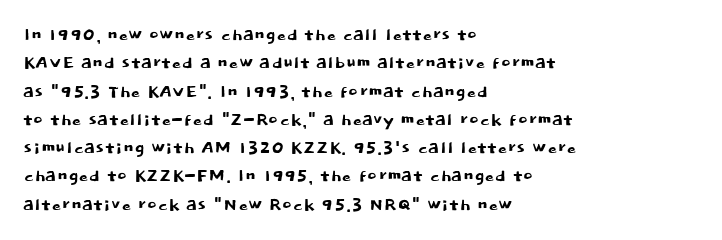
{"italic": "no", "underline": "no", "align": "left", "line_spacing_ratio": 1.23, "letter_spacing": "normal", "letter_spacing_em": 0.0, "glyph_px": 23}
